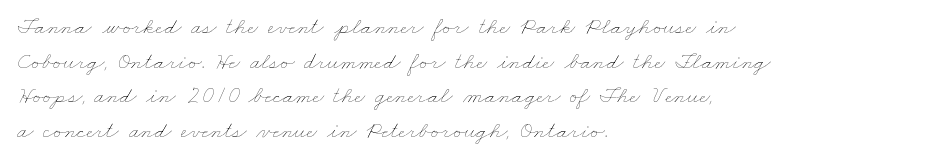
{"bold": "no", "underline": "no", "align": "left", "line_spacing": "normal", "line_spacing_ratio": 1.44, "letter_spacing": "normal", "letter_spacing_em": 0.0, "glyph_px": 24}
